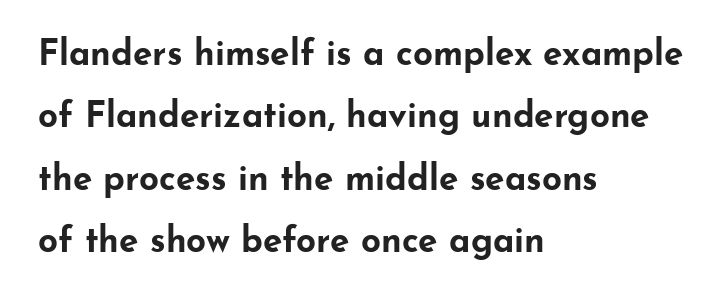
Character widths vary here, with narrow letters taking less room than wide ones. Does the lettering tilt? It doesn't — this is upright. These lines stack with their left ends in a neat column. Weight: bold. This rendering features lettering with no underline.
